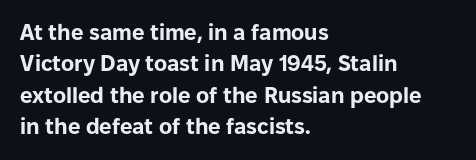
{"italic": "no", "bold": "yes", "underline": "no", "align": "left", "line_spacing": "normal", "line_spacing_ratio": 1.43, "letter_spacing": "normal", "letter_spacing_em": 0.0, "glyph_px": 22}
